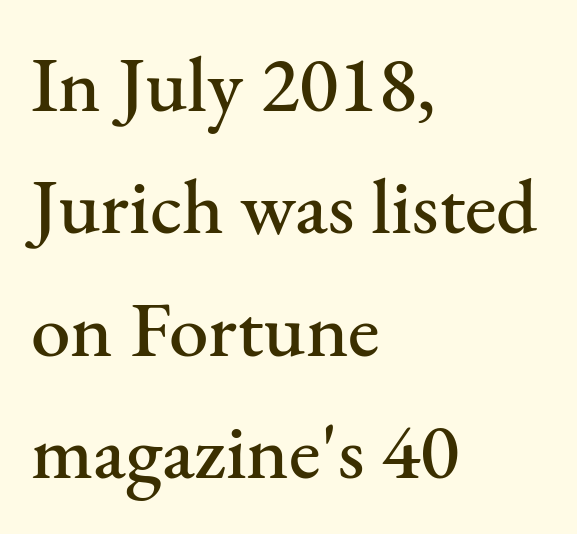
These lines are rendered in a variable-pitch font. You could call the tracking neutral — neither tight nor loose. Regular leading. Check the space under the baseline: it is left empty. This sample uses a serif face.
